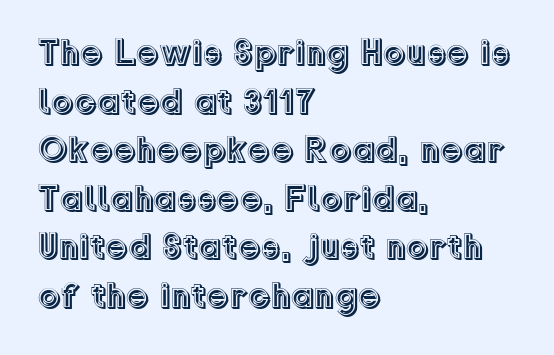
The image shows 36 px text type, upright; set left-aligned, normal line spacing (1.35x), normal letter spacing, not underlined; a medium x-height.
